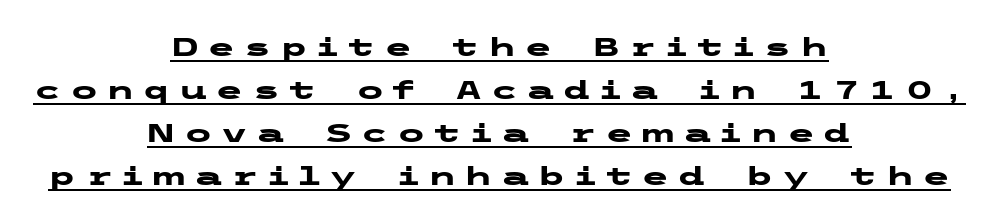
{"italic": "no", "bold": "yes", "underline": "yes", "align": "center", "line_spacing": "normal", "line_spacing_ratio": 1.65, "letter_spacing": "wide", "letter_spacing_em": 0.3, "glyph_px": 26}
